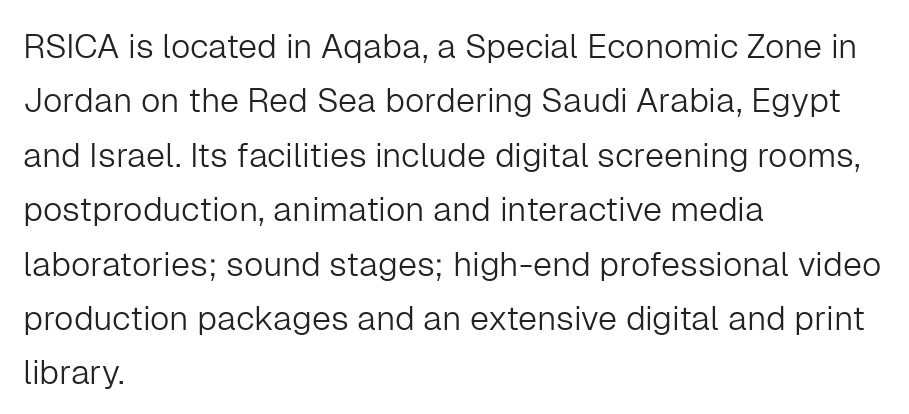
{"serif": "no", "italic": "no", "bold": "no", "weight": "light", "width": "normal", "stroke_contrast": "low", "x_height": "medium", "monospaced": "no", "underline": "no", "align": "left", "line_spacing": "normal", "line_spacing_ratio": 1.6, "letter_spacing": "normal", "letter_spacing_em": 0.0, "glyph_px": 34}
